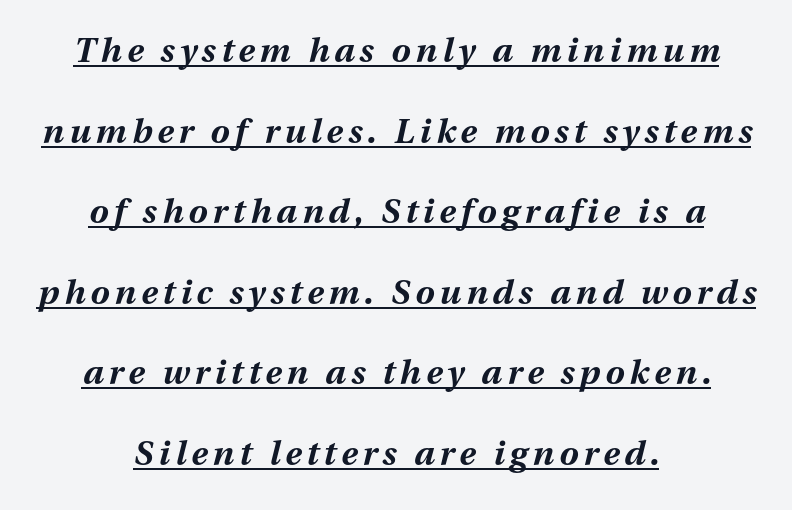
The image shows 34 px bold type, italic (leaning right); set centered, loose line spacing (2.37x), underlined; medium stroke contrast and a medium x-height.
